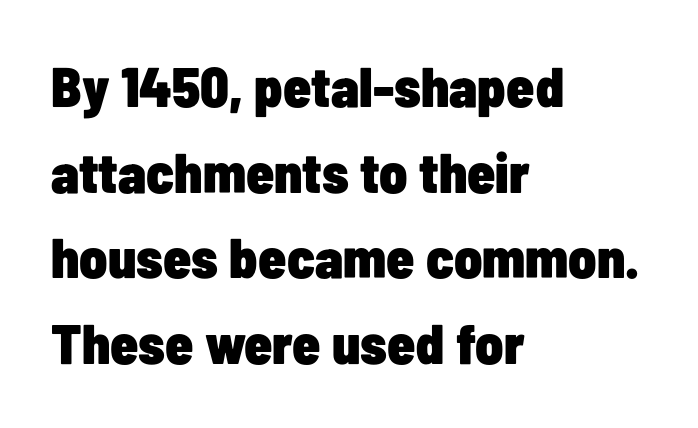
Q: Is the text bold? A: Yes.
Q: Is the text italic (slanted)? A: No, it is upright.
Q: Is the typeface a serif or a sans-serif typeface? A: Sans-serif.
Q: Is the text underlined? A: No.
Q: How is the paragraph aligned? A: Left-aligned.
Q: Is the spacing between letters normal or unusually wide? A: Normal.
Q: Is the spacing between lines tight, normal or loose? A: Normal.
Q: Width (condensed, normal, or wide)? A: Condensed.
Q: Stroke contrast? A: Low.
Q: x-height? A: Medium.
Q: Monospaced? A: No.
